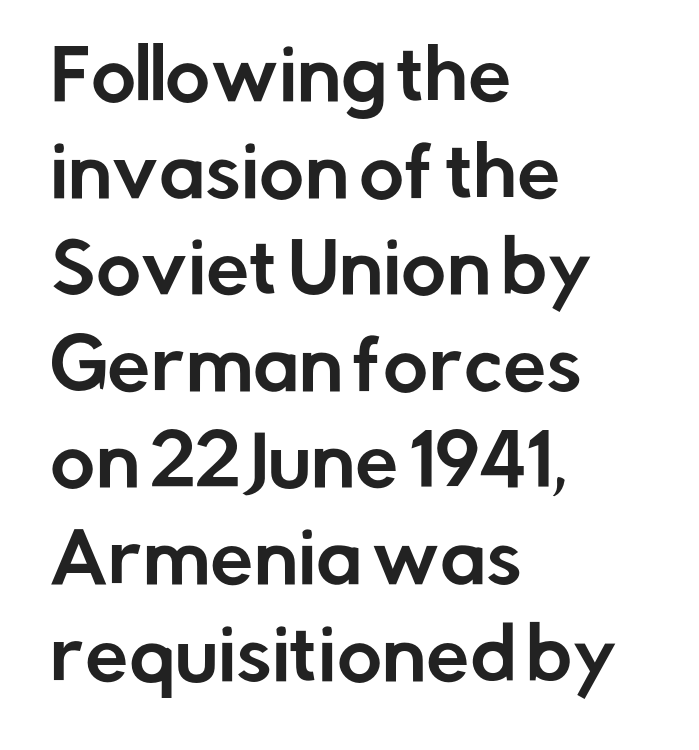
Leftover space on each line is placed entirely after the last word. This rendering features lettering with no underline. The rendering uses a moderate line-height, typical for paragraphs. The letters advance in unequal steps, a hallmark of proportional type. The typography opts for an upright posture over an oblique one. You can tell from the bare stems that sans-serif type was used.
